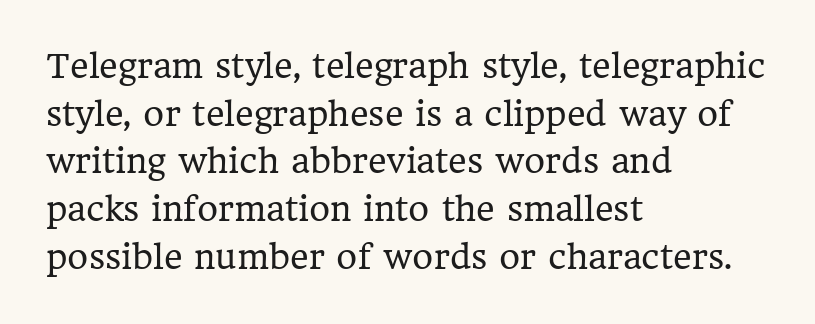
Q: Is the text bold? A: No.
Q: Is the text italic (slanted)? A: No, it is upright.
Q: Is the typeface a serif or a sans-serif typeface? A: Serif.
Q: Is the text underlined? A: No.
Q: How is the paragraph aligned? A: Left-aligned.
Q: Is the spacing between letters normal or unusually wide? A: Normal.
Q: Is the spacing between lines tight, normal or loose? A: Normal.
Q: Width (condensed, normal, or wide)? A: Normal.
Q: Stroke contrast? A: Low.
Q: x-height? A: Medium.
Q: Monospaced? A: No.
